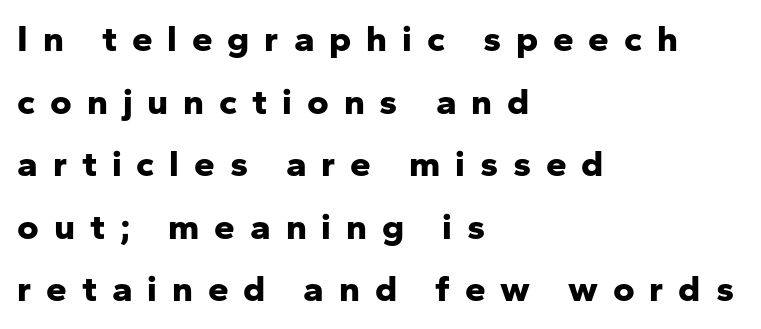
{"serif": "no", "italic": "no", "bold": "yes", "weight": "bold", "width": "normal", "stroke_contrast": "low", "x_height": "medium", "monospaced": "no", "underline": "no", "align": "left", "line_spacing": "normal", "line_spacing_ratio": 1.69, "letter_spacing": "wide", "letter_spacing_em": 0.4, "glyph_px": 37}
